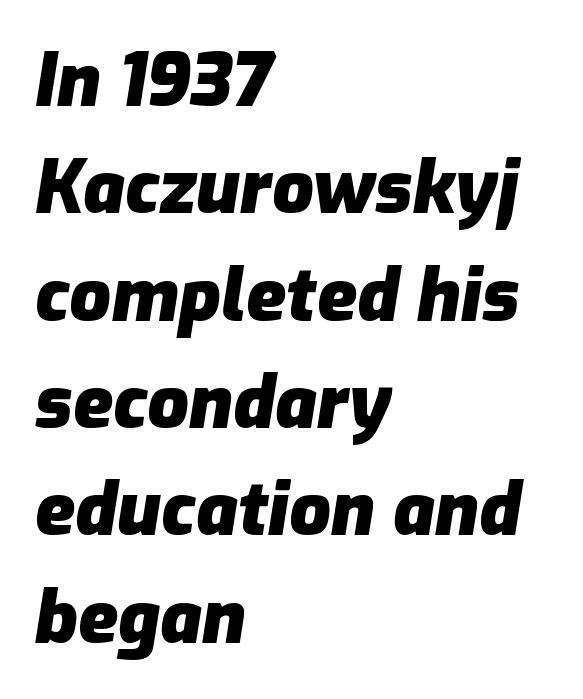
The font's italic variant was chosen for this text. Do the characters align in a grid? No, the font is proportional. Left-aligned paragraph, ragged on the right. The gap between lines stays unmarked.
